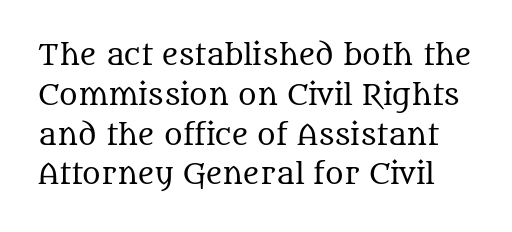
{"serif": "yes", "italic": "no", "bold": "no", "weight": "regular", "width": "normal", "stroke_contrast": "medium", "x_height": "large", "monospaced": "no", "underline": "no", "line_spacing": "normal", "line_spacing_ratio": 1.42, "letter_spacing": "normal", "letter_spacing_em": 0.0, "glyph_px": 28}
